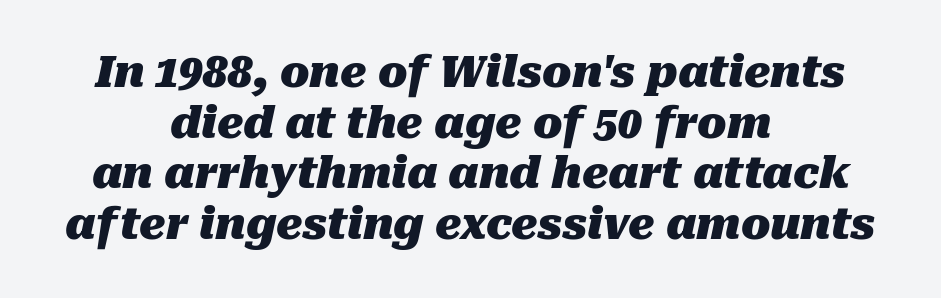
Every character sits at an angle, as italics do. The passage shown is typed in a proportional face where columns would drift. The passage shown is not underscored anywhere. In terms of weight, the rendering is a true, heavy bold. Glyph-to-glyph distance matches everyday printed text.
